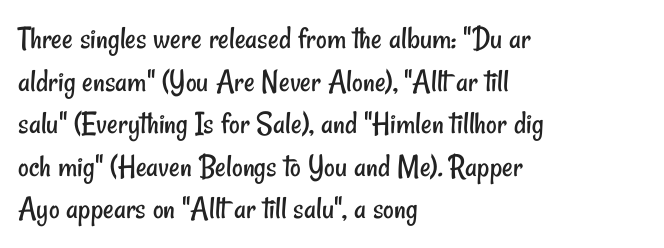
Q: Is the text bold? A: No.
Q: Is the typeface a serif or a sans-serif typeface? A: Sans-serif.
Q: Is the text underlined? A: No.
Q: How is the paragraph aligned? A: Left-aligned.
Q: Is the spacing between letters normal or unusually wide? A: Normal.
Q: Is the spacing between lines tight, normal or loose? A: Normal.
Q: Width (condensed, normal, or wide)? A: Condensed.
Q: Stroke contrast? A: Low.
Q: x-height? A: Small.
Q: Monospaced? A: No.
